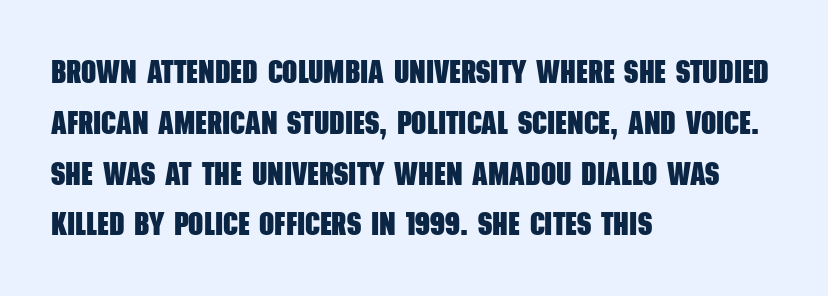
These lines carry a lot of weight — the face is fully bold. In CSS terms this would be text-align: left. Does the leading feel generous? No, just average. The tracking reads as untouched default to a designer's eye. The area under the type is left untouched. The glyphs in this specimen are sans serif.
